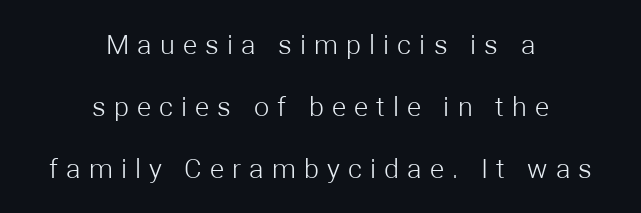
Q: Is the text bold? A: No.
Q: Is the text italic (slanted)? A: No, it is upright.
Q: Is the text underlined? A: No.
Q: How is the paragraph aligned? A: Centered.
Q: Is the spacing between letters normal or unusually wide? A: Unusually wide.
Q: Is the spacing between lines tight, normal or loose? A: Loose.
